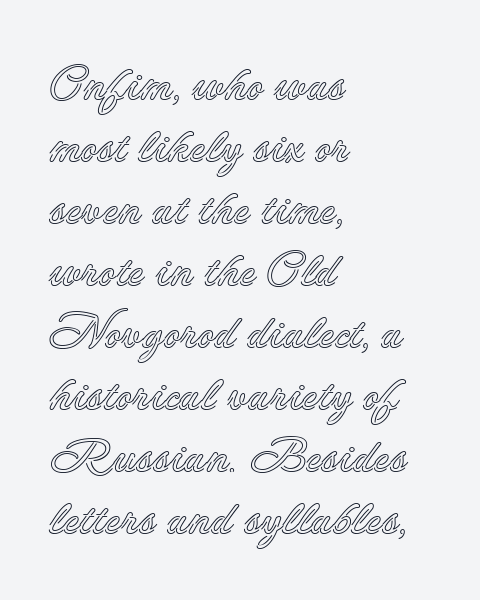
Character widths vary here, with narrow letters taking less room than wide ones. Nobody touched the tracking dial on this one. A normal amount of white space separates one row of letters from the next. Casual observation: everything's shoved over to the left.
